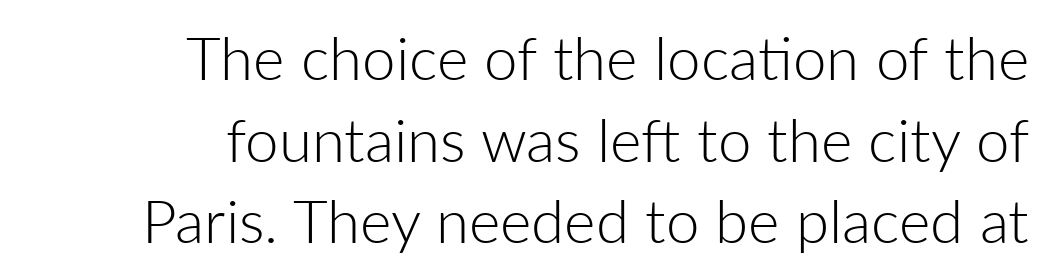
The image shows 60 px light sans-serif type, upright; set right-aligned, normal line spacing (1.36x), normal letter spacing, not underlined; low stroke contrast and a medium x-height.
